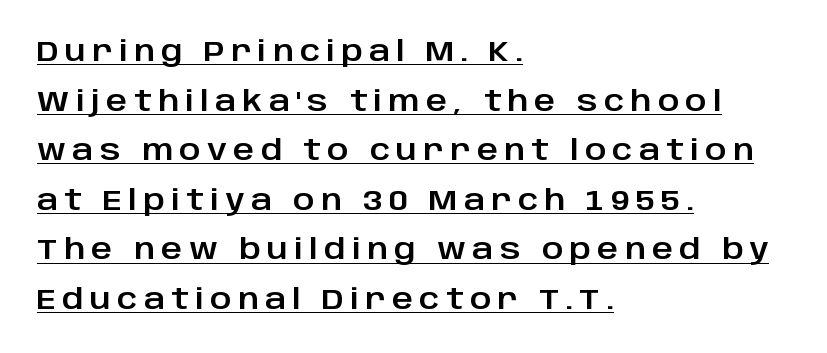
The image shows 29 px sans-serif type, upright; set left-aligned, line spacing 1.71x, unusually wide letter spacing (+0.22 em), underlined; low stroke contrast and a large x-height.
